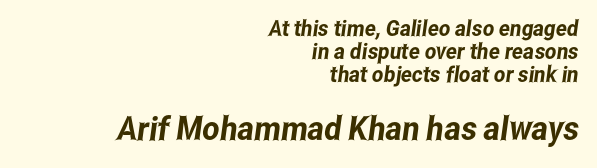
Horizontal bands of white between lines are thin slivers. Looks like regular typesetting: each glyph gets only the width it needs. Each letter's strokes conclude bluntly, with no projecting serifs. The compositor pushed each line to the right boundary.
